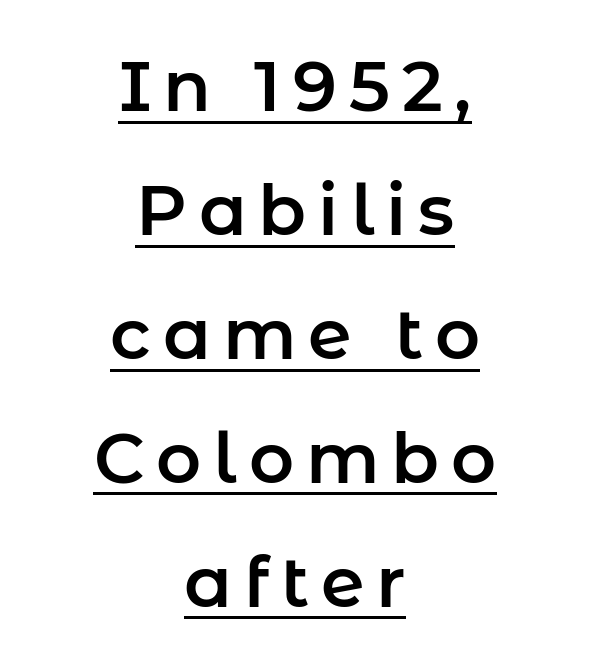
{"serif": "no", "italic": "no", "width": "normal", "stroke_contrast": "low", "x_height": "medium", "monospaced": "no", "underline": "yes", "align": "center", "line_spacing_ratio": 1.77, "glyph_px": 70}
